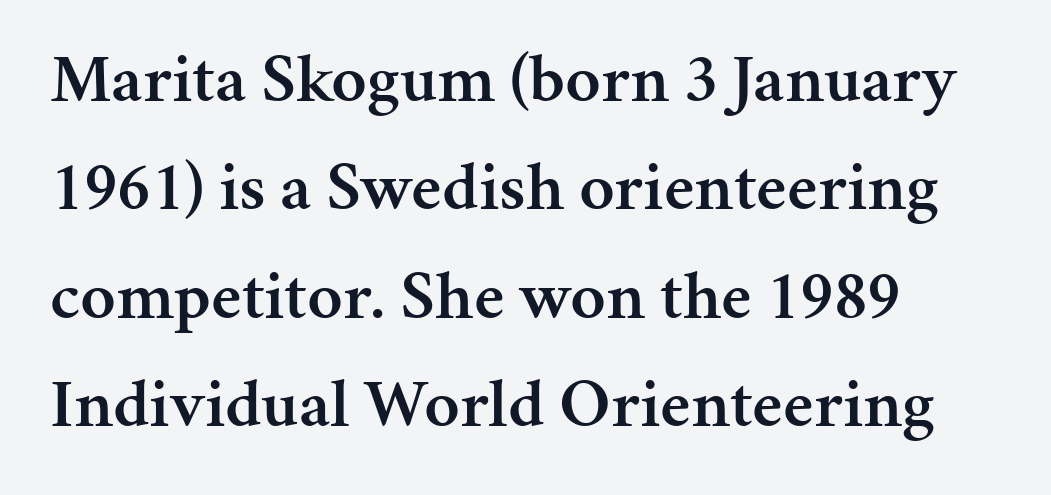
{"serif": "yes", "italic": "no", "bold": "semi", "weight": "semibold", "width": "normal", "stroke_contrast": "medium", "x_height": "medium", "monospaced": "no", "underline": "no", "align": "left", "line_spacing": "normal", "line_spacing_ratio": 1.57, "letter_spacing": "normal", "letter_spacing_em": 0.0, "glyph_px": 69}
